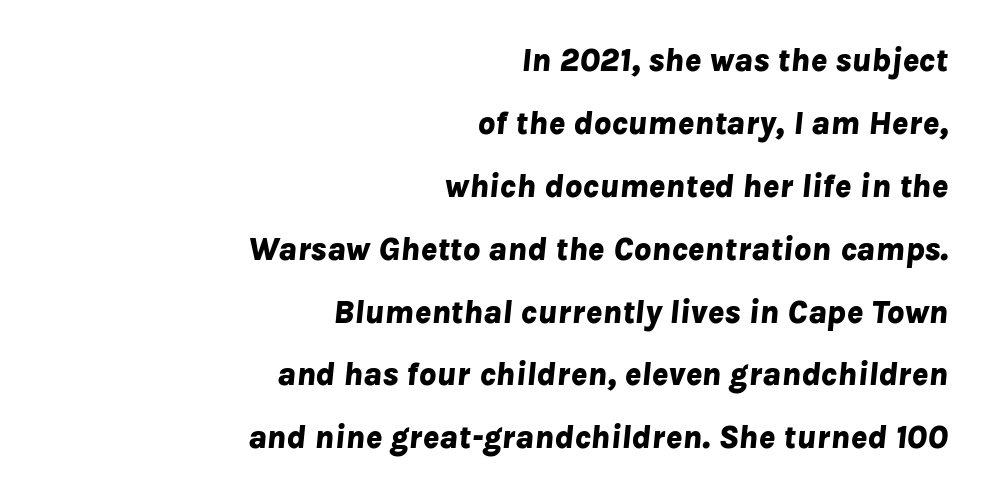
Q: Is the text bold? A: Yes.
Q: Is the text italic (slanted)? A: Yes, it leans right by about 8 degrees.
Q: Is the text underlined? A: No.
Q: How is the paragraph aligned? A: Right-aligned.
Q: Is the spacing between letters normal or unusually wide? A: Normal.
Q: Width (condensed, normal, or wide)? A: Normal.
Q: Stroke contrast? A: Low.
Q: x-height? A: Medium.
Q: Monospaced? A: No.
